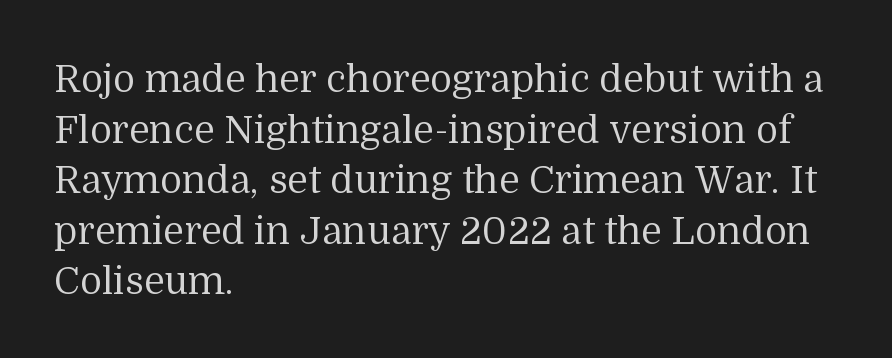
The image shows 38 px regular-weight serif type, upright; set left-aligned, normal line spacing (1.33x), normal letter spacing, not underlined; medium stroke contrast and a medium x-height.
